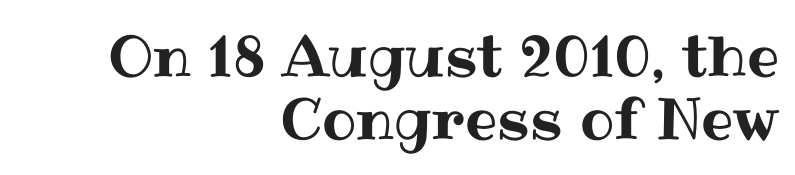
The image shows 57 px text type, upright; set right-aligned, tight line spacing (1.11x), normal letter spacing, not underlined; medium stroke contrast and a medium x-height.
